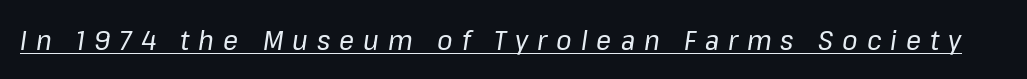
The font's italic variant was chosen for this text. A typographer would call this underscored text. Character widths vary here, with narrow letters taking less room than wide ones. These lines have a slow, spaced-out rhythm from letter to letter. These glyphs show unthickened strokes, regular width or finer.
